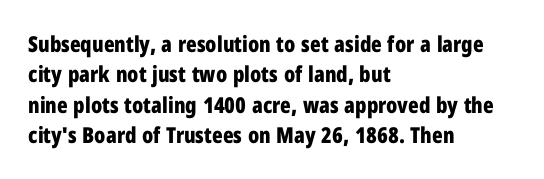
Q: Is the text bold? A: Yes.
Q: Is the text italic (slanted)? A: No, it is upright.
Q: Is the text underlined? A: No.
Q: How is the paragraph aligned? A: Left-aligned.
Q: Is the spacing between letters normal or unusually wide? A: Normal.
Q: Is the spacing between lines tight, normal or loose? A: Normal.
